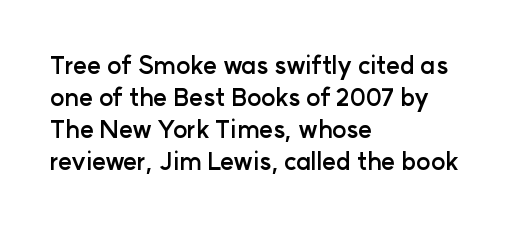
{"italic": "no", "bold": "yes", "underline": "no", "align": "left", "line_spacing": "normal", "line_spacing_ratio": 1.34, "letter_spacing": "normal", "letter_spacing_em": 0.0, "glyph_px": 24}
